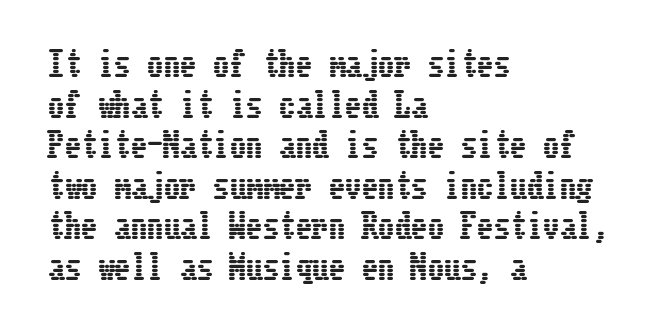
{"italic": "no", "width": "condensed", "stroke_contrast": "low", "x_height": "medium", "underline": "no", "align": "left", "line_spacing_ratio": 1.23, "letter_spacing": "normal", "letter_spacing_em": 0.0, "glyph_px": 33}
